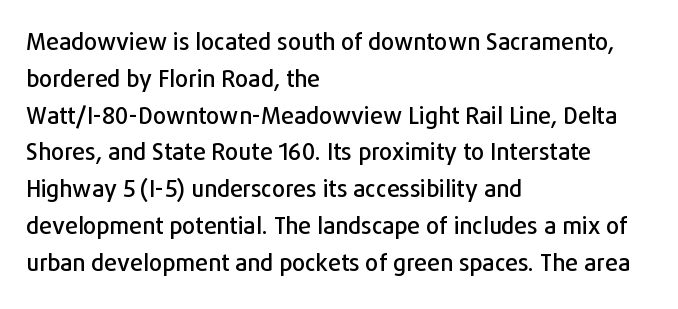
Every character sits straight up, as roman type does. Where is the straight margin? On the left. The rendering uses a moderate line-height, typical for paragraphs. Just letters on the line, the space beneath them empty. Compared with typical body copy, the letter spacing here is the same.
